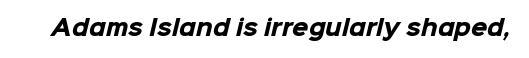
Q: Is the text bold? A: Yes.
Q: Is the text underlined? A: No.
Q: Is the spacing between letters normal or unusually wide? A: Normal.
